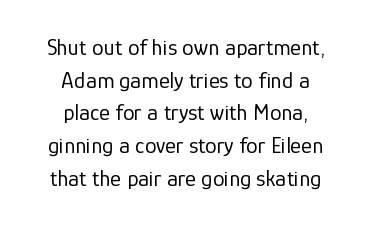
{"italic": "no", "bold": "no", "underline": "no", "align": "center", "line_spacing": "normal", "line_spacing_ratio": 1.42, "letter_spacing": "normal", "letter_spacing_em": 0.0, "glyph_px": 23}
